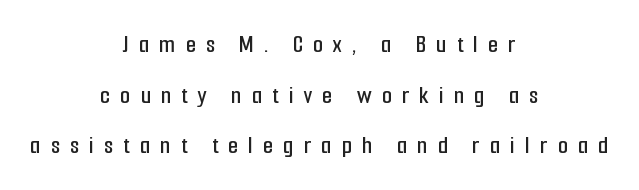
Q: Is the text italic (slanted)? A: No, it is upright.
Q: Is the text underlined? A: No.
Q: How is the paragraph aligned? A: Centered.
Q: Is the spacing between letters normal or unusually wide? A: Unusually wide.
Q: Is the spacing between lines tight, normal or loose? A: Loose.
